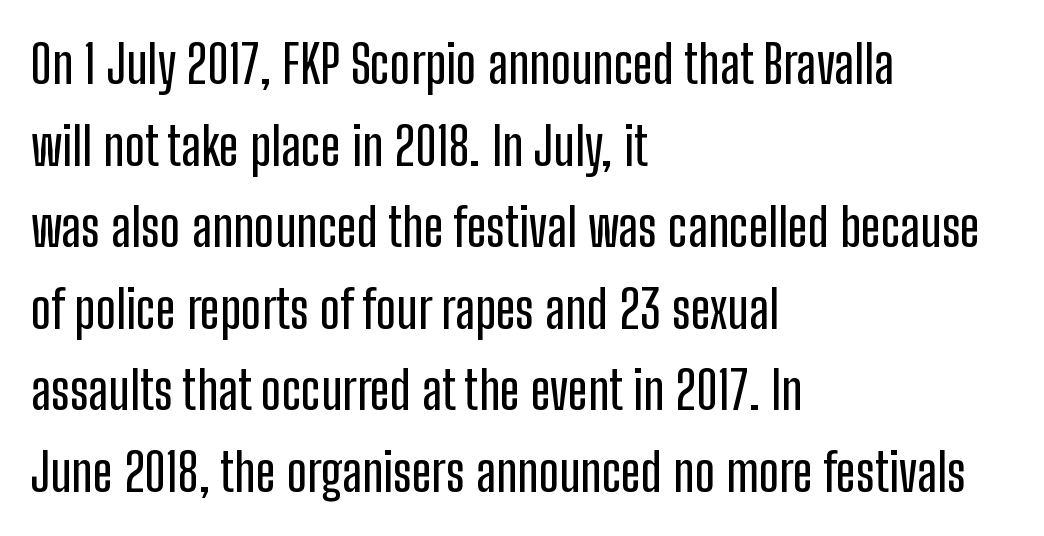
Notice how descenders clear the ascenders below comfortably — that's standard leading. Does the lettering tilt? It doesn't — this is upright. Spacing between characters is what you'd get straight out of the box. Compared with a centered layout, this one pins lines to the left instead.
